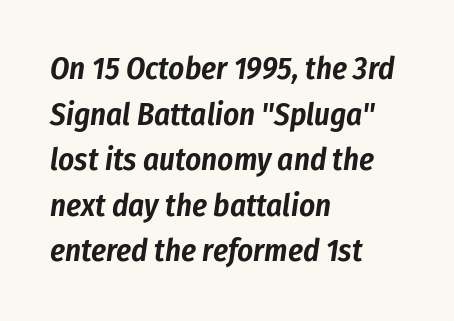
Each row of text sits above clean, open space. Proportional: the letters do not fall into vertical columns. Students, note that the glyphs here touch the page at normal intervals. Evenly set lines give the paragraph a standard silhouette. The compositor pushed each line to the left boundary.
